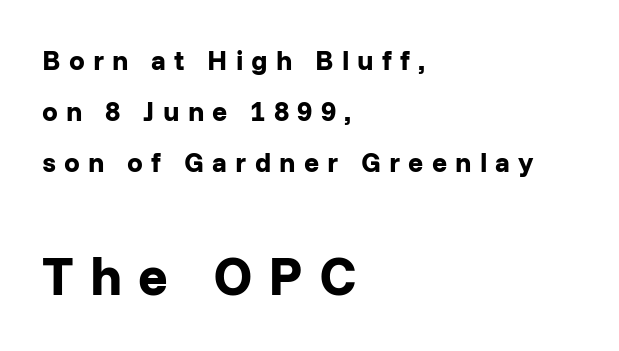
The image shows 55 px bold sans-serif type, upright; set left-aligned, line spacing 1.83x, unusually wide letter spacing (+0.29 em), not underlined; the second (bottom) block is 1.96x larger; low stroke contrast and a medium x-height.
